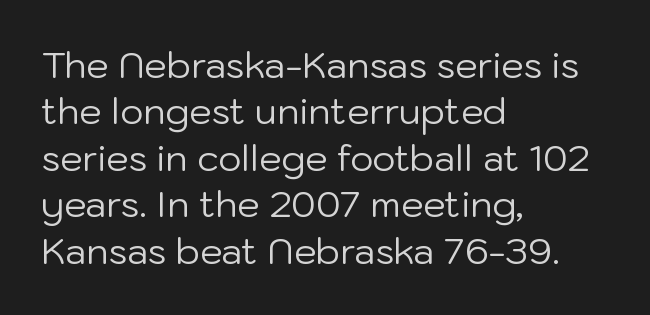
The letters advance in unequal steps, a hallmark of proportional type. A roman cut, with each character standing at attention. Nope, no serifs anywhere on these letters. Tracking here is standard; glyphs follow each other at the usual distance. The rendering uses a moderate line-height, typical for paragraphs. Stroke thickness stays within the range of a standard reading face or lighter.
